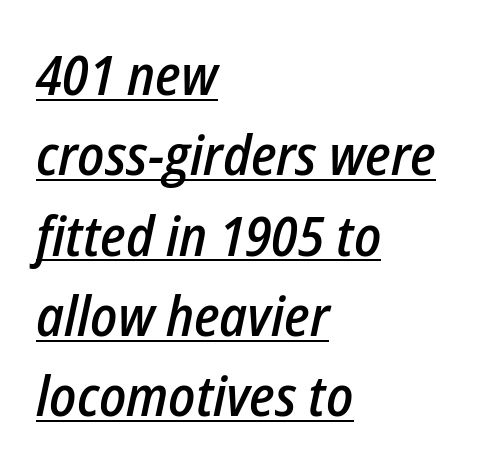
{"italic": "yes", "lean": "right", "slant_degrees": 12, "bold": "semi", "weight": "semibold", "width": "condensed", "stroke_contrast": "low", "x_height": "medium", "monospaced": "no", "underline": "yes", "align": "left", "line_spacing": "normal", "line_spacing_ratio": 1.46, "letter_spacing": "normal", "letter_spacing_em": 0.0, "glyph_px": 55}
